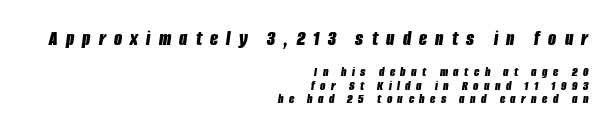
Two sizes are in play, and the larger belongs to the first block. Only glyphs here, with clear space below each row. Visually the block forms a straight wall on the right and a jagged coastline on the left. This sample uses an oblique cut, with every glyph tilted off the vertical.
